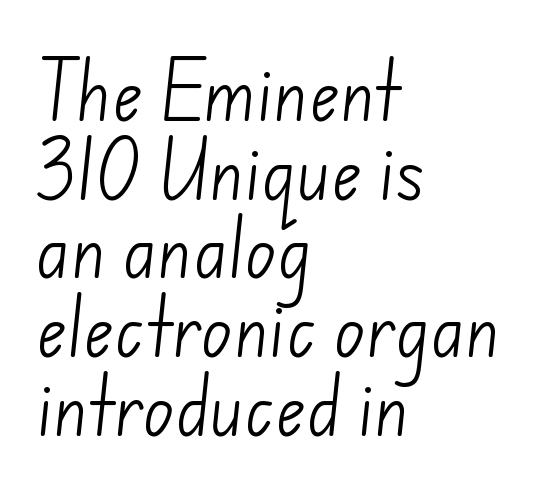
Here the glyphs are tracked normally, forming tight word shapes. This sample has the flowing, uneven cadence of proportional lettering. Weight: regular or lighter. The rendering anchors every line to the left-hand side. Check the space under the baseline: it is left empty. The passage shown is typeset with a sans-serif family.
